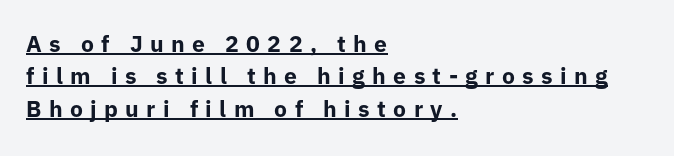
Alignment: flush left. Display-style spreading of the glyphs; the letterfit is very open. Emphasis by weight is at full strength: bold. Honestly, the underline is the first thing you notice here. The leading is moderate, giving the passage an even texture. This is the regular roman posture of the typeface.
